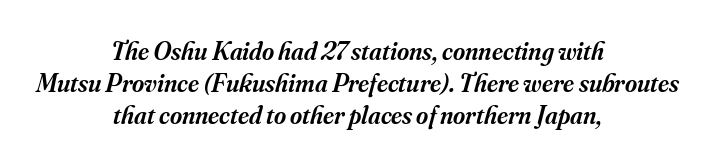
No word sits above an underline. The type is set solid horizontally, with unmodified tracking. Notice the strokes are somewhat thickened but not fully heavy: this is a semibold. The passage shown leans; its letterforms are oblique. Layout note: lines centered.
